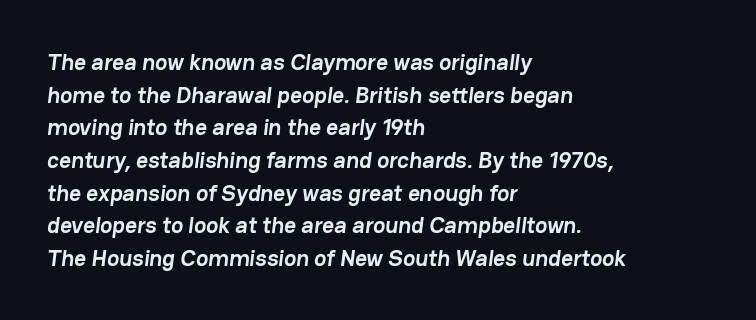
Q: Is the text bold? A: Yes.
Q: Is the text underlined? A: No.
Q: How is the paragraph aligned? A: Left-aligned.
Q: Is the spacing between letters normal or unusually wide? A: Normal.
Q: Is the spacing between lines tight, normal or loose? A: Normal.
